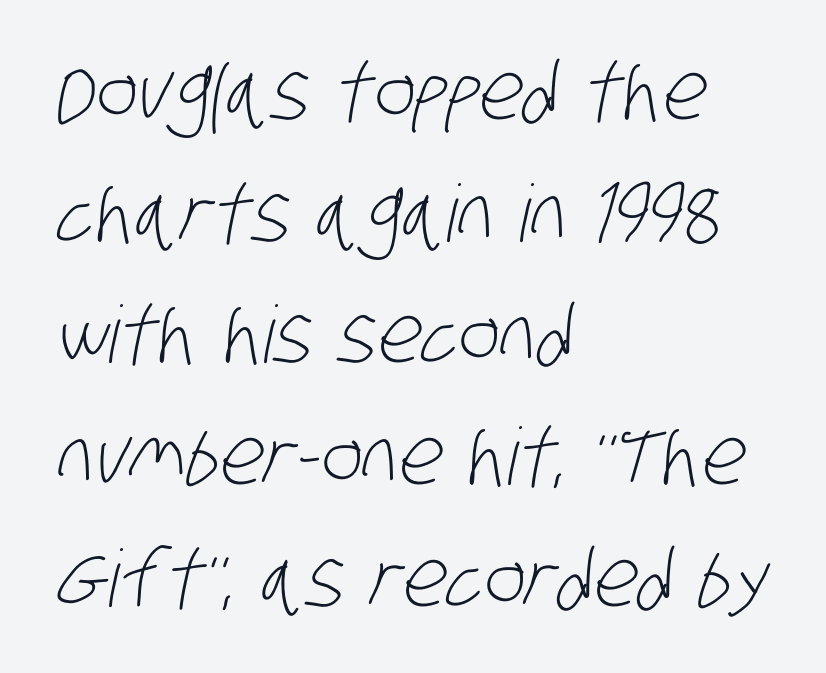
The face looks like a standard text weight, possibly lighter. Is this a fixed-width face? No — the glyphs have proportional, varying widths. A bare baseline throughout the passage. Short note: letters normally spaced.
